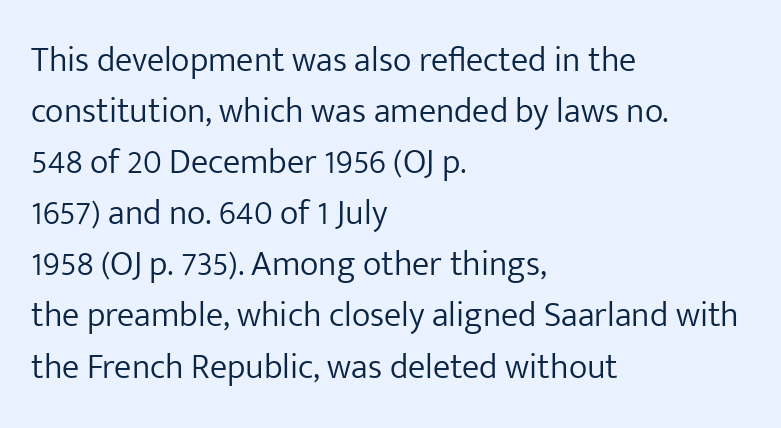
The font's upright variant was chosen for this text. Alignment: flush left. Stroke terminals: plain, sans-serif. These lines sit exactly where default settings would place them. The characters are drawn with everyday or finer stroke widths. The baseline area is clear.
